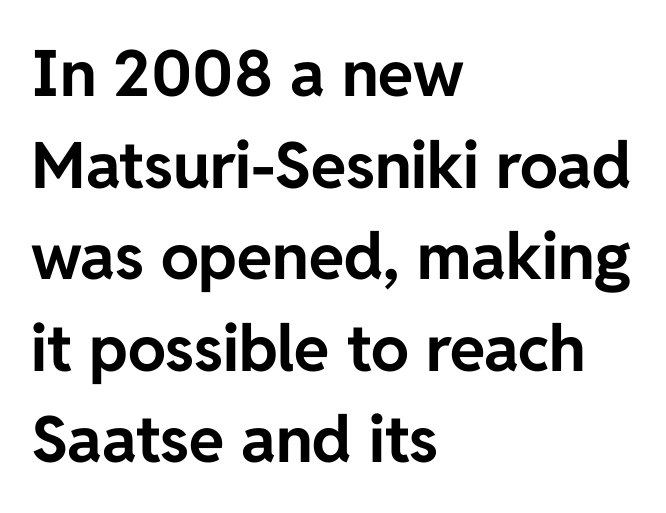
Is there any slant? The stems are plumb. These lines are rendered in a variable-pitch font. In terms of letterform style, serifs are entirely absent. The rendering uses a bold face; every stroke is thick and dark. Horizontally, the lines are justified to the leading edge only. Here the glyphs are tracked normally, forming tight word shapes.
